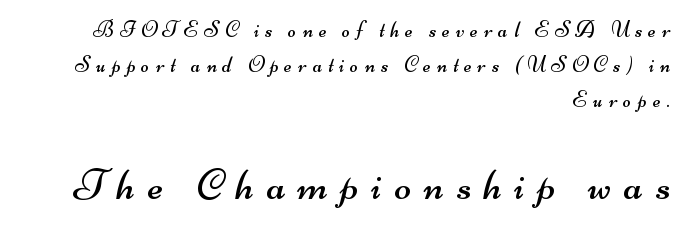
{"serif": "no", "bold": "no", "weight": "regular", "width": "wide", "stroke_contrast": "medium", "x_height": "small", "monospaced": "no", "underline": "no", "align": "right", "line_spacing": "normal", "line_spacing_ratio": 1.59, "letter_spacing": "wide", "letter_spacing_em": 0.28, "larger_block": "second", "size_ratio": 2.05, "glyph_px": 45}
